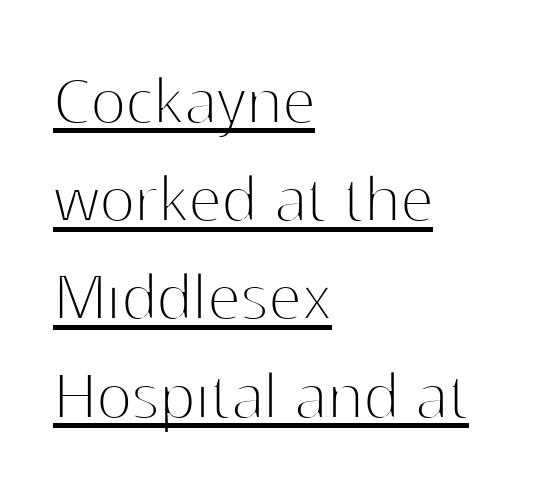
The image shows 75 px thin sans-serif type, upright; set left-aligned, normal line spacing (1.31x), normal letter spacing, underlined; high stroke contrast and a medium x-height.
